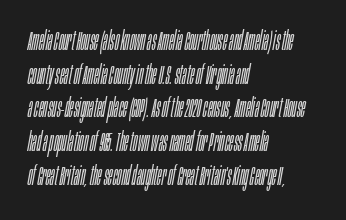
Tall strokes in this sample are angled rather than plumb. Nothing heavy about these letters — not bold at all. Tracking here is standard; glyphs follow each other at the usual distance. Each line starts at the same left margin while the right side varies. Evenly set lines give the paragraph a standard silhouette.
